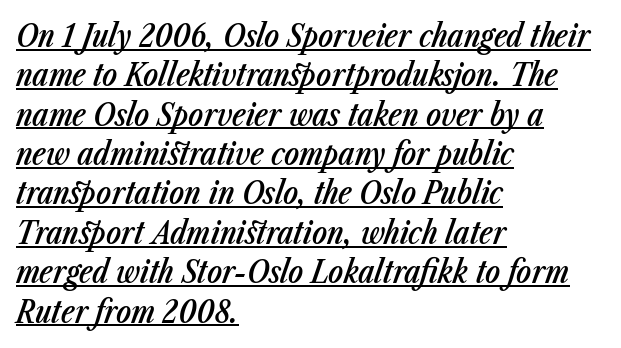
{"italic": "yes", "lean": "right", "slant_degrees": 23, "bold": "semi", "weight": "semibold", "width": "condensed", "stroke_contrast": "low", "x_height": "medium", "monospaced": "no", "underline": "yes", "align": "left", "line_spacing": "normal", "line_spacing_ratio": 1.27, "letter_spacing": "normal", "letter_spacing_em": 0.0, "glyph_px": 31}
